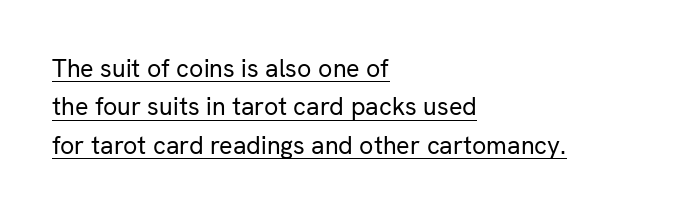
Casual observation: everything's shoved over to the left. Rows of type keep a routine distance in the vertical direction. Is this a heavy cut? Hardly; it is regular or lighter. These characters rest on top of a visible drawn line.
